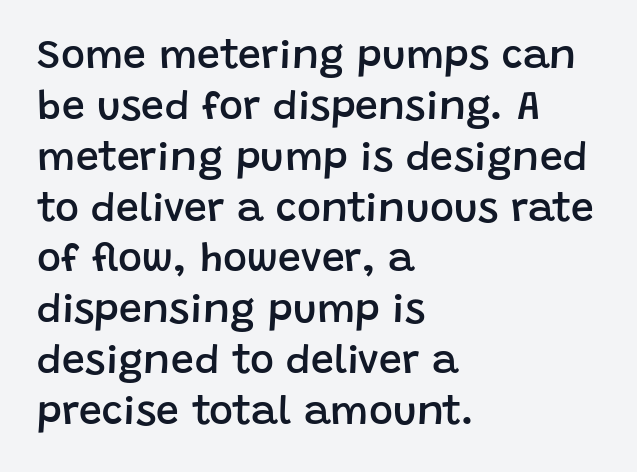
Looks like regular typesetting: each glyph gets only the width it needs. The type is set solid horizontally, with unmodified tracking. A fair bit of extra ink — the face is semibold, not bold. Honestly, there is no underline to notice here at all.
